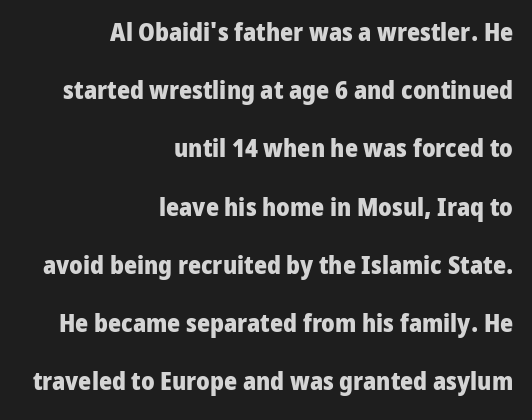
{"italic": "no", "bold": "yes", "underline": "no", "align": "right", "line_spacing": "loose", "line_spacing_ratio": 2.33, "letter_spacing": "normal", "letter_spacing_em": 0.0, "glyph_px": 25}
